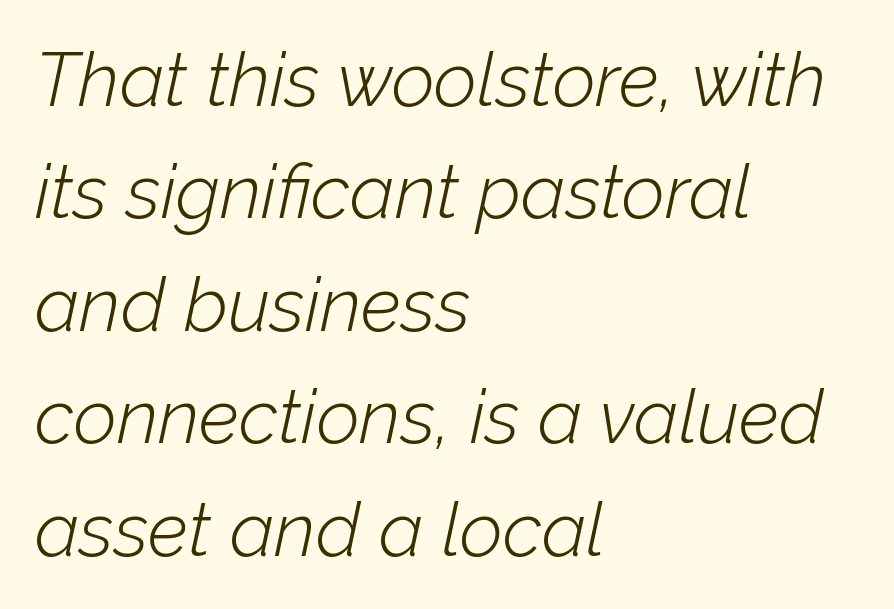
How are the letters spaced? Ordinarily, with no added tracking. Do the characters align in a grid? No, the font is proportional. The space between consecutive lines is moderate. Looking at the ascenders, they clearly lean.
